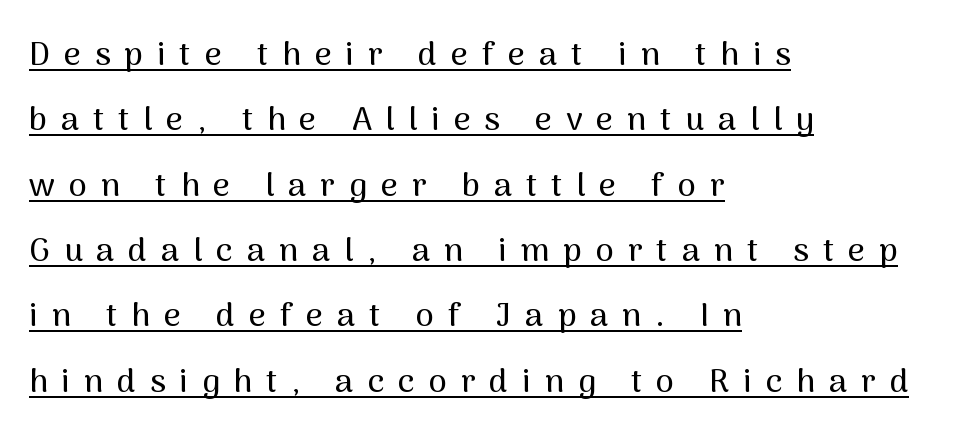
{"serif": "no", "italic": "no", "width": "normal", "stroke_contrast": "medium", "x_height": "medium", "monospaced": "no", "underline": "yes", "align": "left", "line_spacing": "loose", "line_spacing_ratio": 1.98, "letter_spacing": "wide", "letter_spacing_em": 0.42, "glyph_px": 33}
